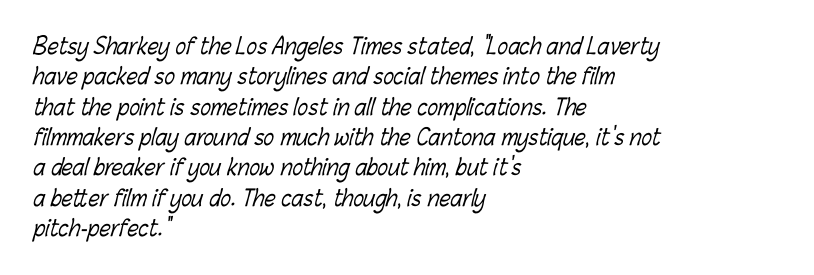
These lines sit exactly where default settings would place them. Summary of weight: not heavy and not bold. Each word holds together tightly as a unit, with standard inter-letter gaps. Anything drawn beneath the words? Only blank space. Compared with a centered layout, this one pins lines to the left instead.
